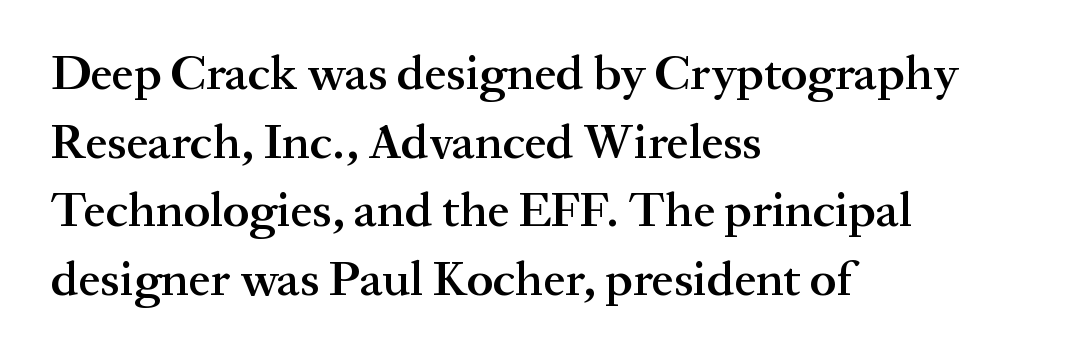
{"serif": "yes", "italic": "no", "bold": "semi", "weight": "semibold", "width": "normal", "stroke_contrast": "medium", "x_height": "medium", "monospaced": "no", "underline": "no", "align": "left", "line_spacing": "normal", "line_spacing_ratio": 1.4, "letter_spacing": "normal", "letter_spacing_em": 0.0, "glyph_px": 49}
